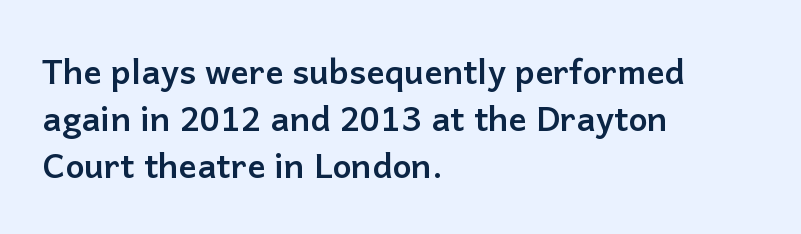
Here the designer chose a conventional face with non-uniform glyph widths. The space beneath each line is pristine and unruled. No italicization has been applied; the sample stays upright. What weight is shown? A full bold with thick strokes.
